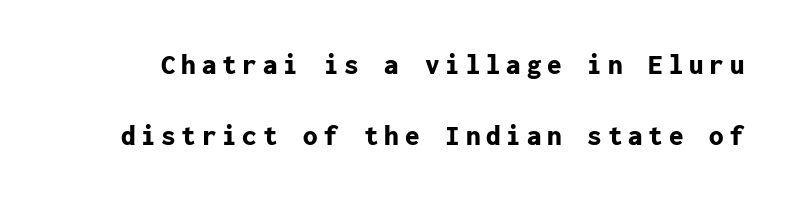
The horizontal fit of the characters is loose and conspicuously gappy. Do the characters align in a grid? Yes, the font is monospaced. Posture: vertical. Successive baselines arrive slowly, with a big drop between each.
